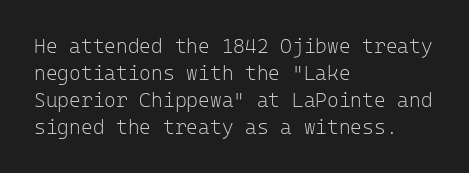
{"italic": "no", "bold": "no", "underline": "no", "align": "left", "line_spacing": "normal", "line_spacing_ratio": 1.35, "letter_spacing": "normal", "letter_spacing_em": 0.0, "glyph_px": 20}
